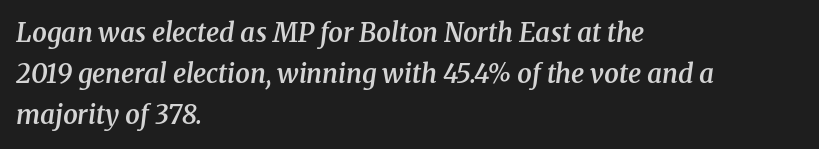
The type is set solid horizontally, with unmodified tracking. This rendering uses left alignment, leaving the right contour irregular. Type without underlining. It's the slanting kind of type. The block of text has a typical density, with ordinary space between rows. Stems and bowls a touch heavier than normal — semibold.
